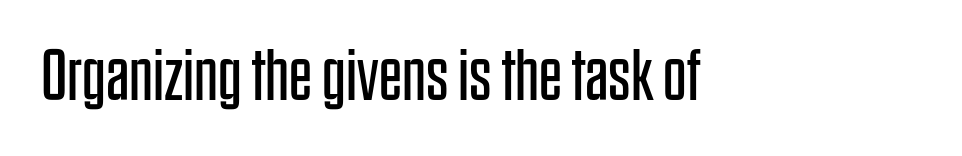
{"serif": "no", "italic": "no", "bold": "no", "weight": "regular", "width": "condensed", "stroke_contrast": "low", "x_height": "large", "monospaced": "no", "underline": "no", "align": "left", "letter_spacing": "normal", "letter_spacing_em": 0.0, "glyph_px": 73}
